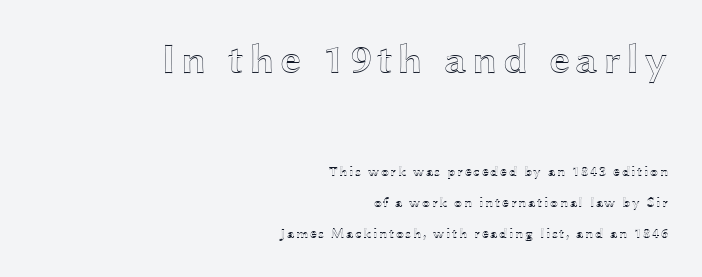
{"italic": "no", "width": "wide", "x_height": "medium", "monospaced": "no", "underline": "no", "align": "right", "line_spacing": "loose", "line_spacing_ratio": 2.21, "larger_block": "first", "size_ratio": 3.07, "glyph_px": 43}
